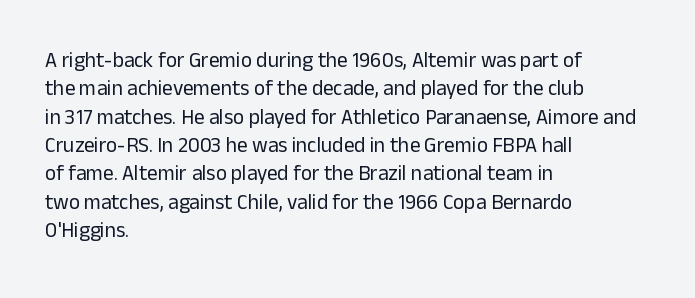
{"italic": "no", "bold": "no", "underline": "no", "align": "left", "line_spacing": "normal", "line_spacing_ratio": 1.35, "letter_spacing": "normal", "letter_spacing_em": 0.0, "glyph_px": 21}
